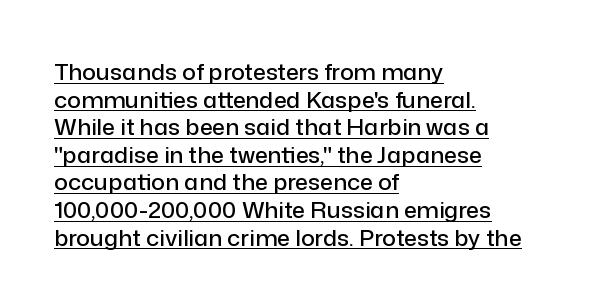
The image shows 23 px text type, upright; set left-aligned, line spacing 1.2x, normal letter spacing, underlined.
